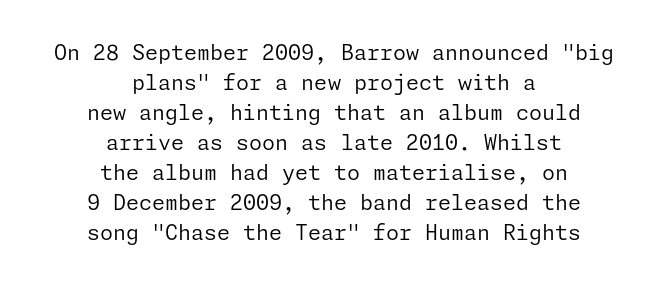
{"italic": "no", "bold": "no", "underline": "no", "align": "center", "line_spacing": "normal", "line_spacing_ratio": 1.43, "letter_spacing": "normal", "letter_spacing_em": 0.0, "glyph_px": 21}
